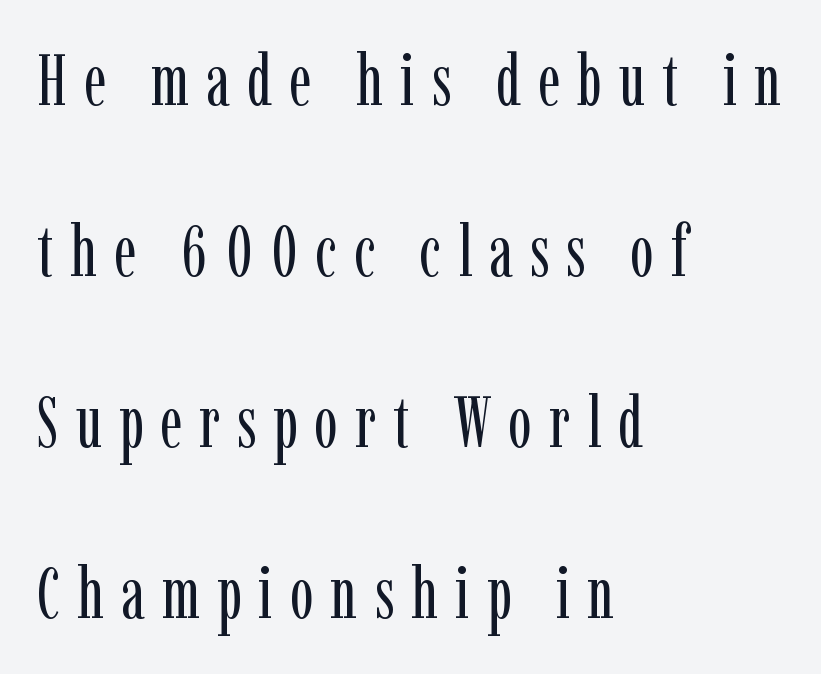
Q: Is the text bold? A: No.
Q: Is the text italic (slanted)? A: No, it is upright.
Q: Is the typeface a serif or a sans-serif typeface? A: Serif.
Q: Is the text underlined? A: No.
Q: How is the paragraph aligned? A: Left-aligned.
Q: Is the spacing between letters normal or unusually wide? A: Unusually wide.
Q: Is the spacing between lines tight, normal or loose? A: Loose.
Q: Width (condensed, normal, or wide)? A: Condensed.
Q: Stroke contrast? A: Low.
Q: x-height? A: Medium.
Q: Monospaced? A: No.
